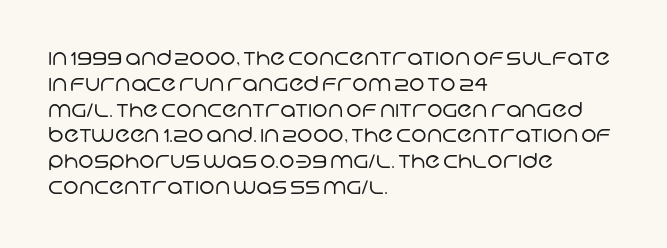
Q: Is the text bold? A: No.
Q: Is the text underlined? A: No.
Q: How is the paragraph aligned? A: Left-aligned.
Q: Is the spacing between letters normal or unusually wide? A: Normal.
